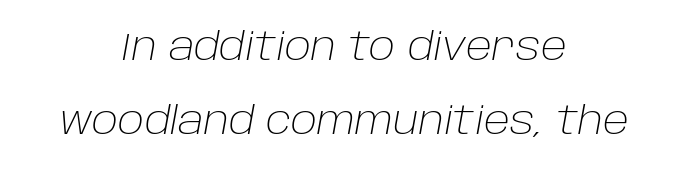
Q: Is the text bold? A: No.
Q: Is the text italic (slanted)? A: Yes, it leans right by about 10 degrees.
Q: Is the text underlined? A: No.
Q: How is the paragraph aligned? A: Centered.
Q: Is the spacing between letters normal or unusually wide? A: Normal.
Q: Is the spacing between lines tight, normal or loose? A: Loose.
Q: Width (condensed, normal, or wide)? A: Normal.
Q: Stroke contrast? A: Low.
Q: x-height? A: Large.
Q: Monospaced? A: No.
